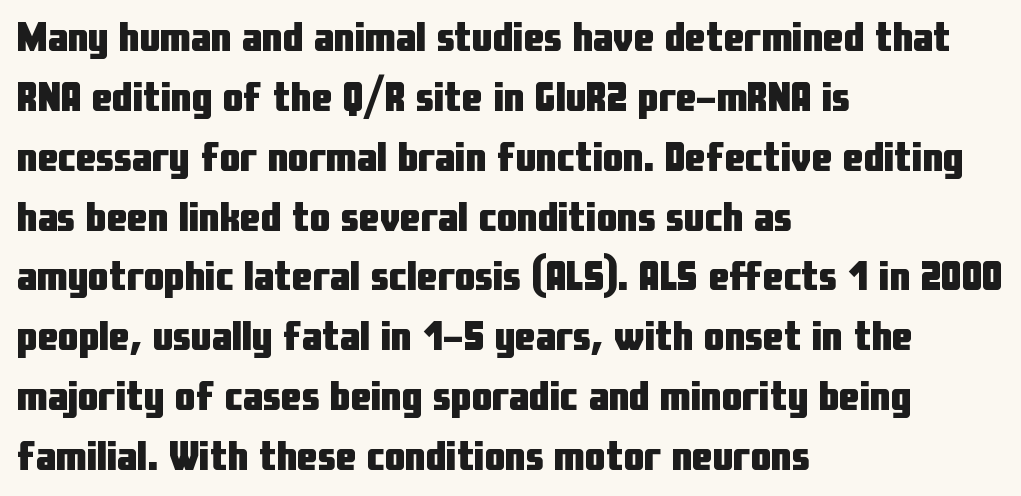
Q: Is the text bold? A: Yes.
Q: Is the text italic (slanted)? A: No, it is upright.
Q: Is the typeface a serif or a sans-serif typeface? A: Sans-serif.
Q: Is the text underlined? A: No.
Q: How is the paragraph aligned? A: Left-aligned.
Q: Is the spacing between letters normal or unusually wide? A: Normal.
Q: Is the spacing between lines tight, normal or loose? A: Normal.
Q: Width (condensed, normal, or wide)? A: Condensed.
Q: Stroke contrast? A: Low.
Q: x-height? A: Medium.
Q: Monospaced? A: No.
